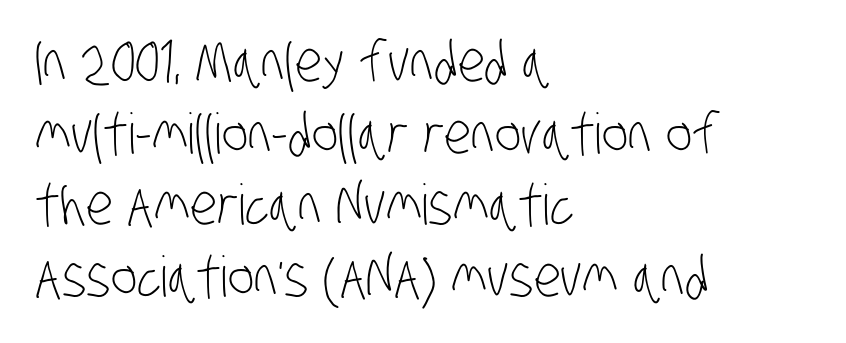
Q: Is the text bold? A: No.
Q: Is the typeface a serif or a sans-serif typeface? A: Sans-serif.
Q: Is the text underlined? A: No.
Q: How is the paragraph aligned? A: Left-aligned.
Q: Is the spacing between letters normal or unusually wide? A: Normal.
Q: Is the spacing between lines tight, normal or loose? A: Normal.
Q: Width (condensed, normal, or wide)? A: Condensed.
Q: Stroke contrast? A: Low.
Q: x-height? A: Large.
Q: Monospaced? A: No.
